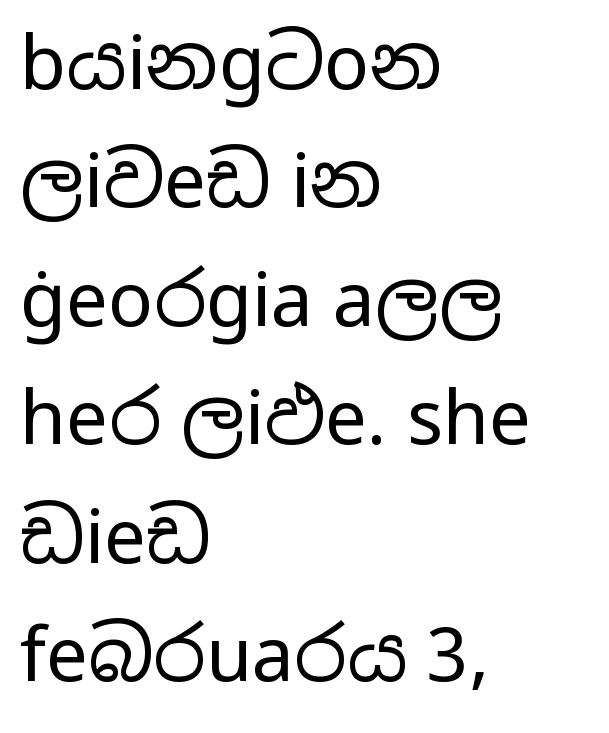
{"serif": "no", "italic": "no", "bold": "no", "weight": "regular", "width": "wide", "stroke_contrast": "low", "x_height": "medium", "monospaced": "no", "underline": "no", "align": "left", "line_spacing": "normal", "line_spacing_ratio": 1.58, "letter_spacing": "normal", "letter_spacing_em": 0.0, "glyph_px": 75}
